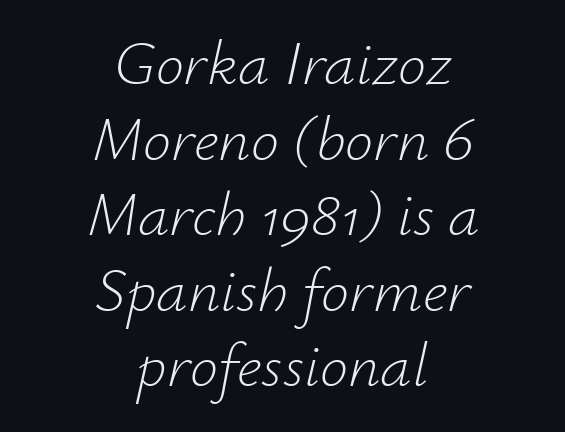
The image shows 63 px light type, italic (leaning right); set centered, line spacing 1.2x, normal letter spacing, not underlined; low stroke contrast and a small x-height.
